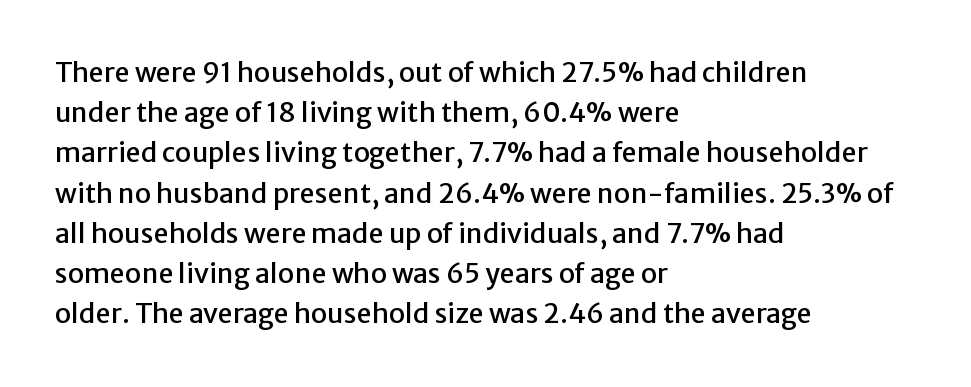
The image shows 27 px text type, upright; set left-aligned, normal line spacing (1.49x), normal letter spacing, not underlined.
